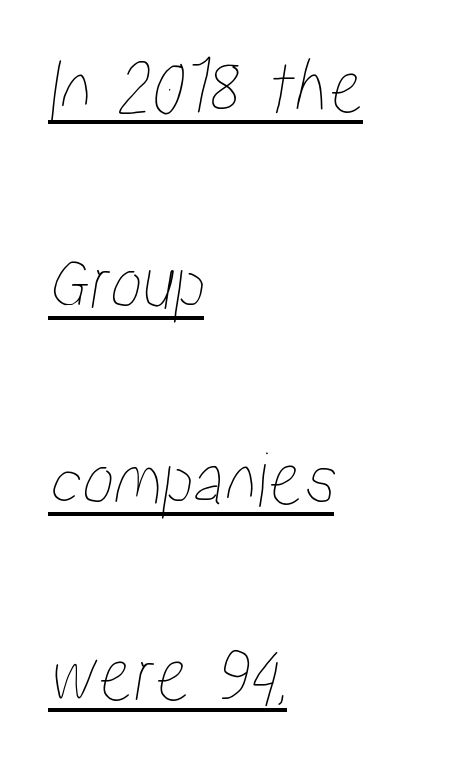
Successive baselines arrive slowly, with a big drop between each. A baseline rule has been typeset under these characters. Here the designer chose a conventional face with non-uniform glyph widths. Nobody touched the tracking dial on this one.
